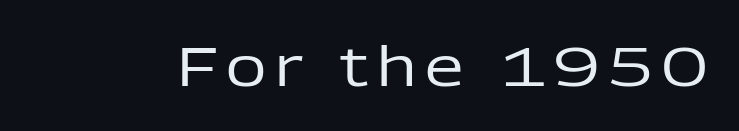
Q: Is the text bold? A: No.
Q: Is the text italic (slanted)? A: No, it is upright.
Q: Is the typeface a serif or a sans-serif typeface? A: Sans-serif.
Q: Is the text underlined? A: No.
Q: Width (condensed, normal, or wide)? A: Normal.
Q: Stroke contrast? A: Low.
Q: x-height? A: Medium.
Q: Monospaced? A: No.
